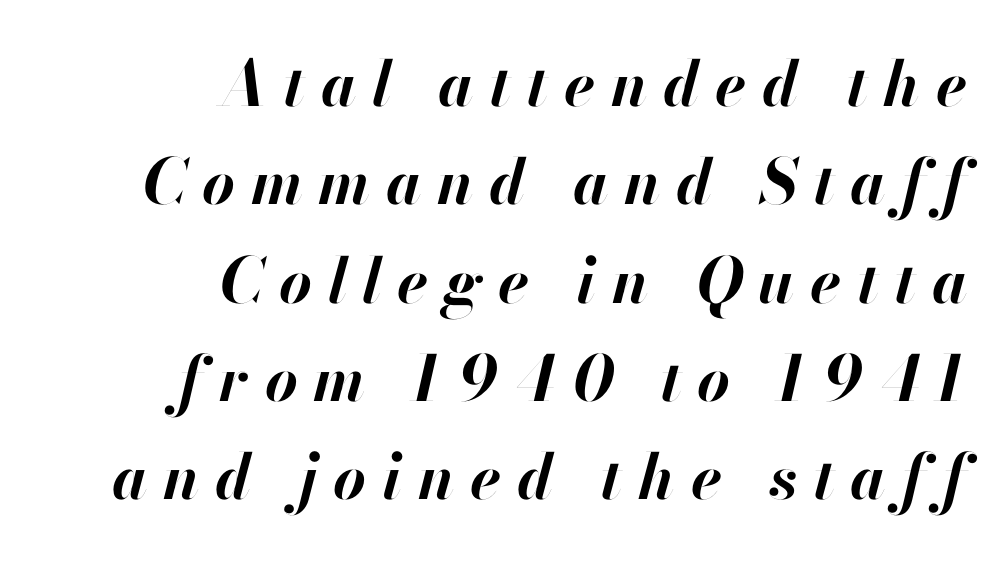
This rendering widens character spacing well past its baseline value. The lines sit at an ordinary, default distance from one another. This sample uses an oblique cut, with every glyph tilted off the vertical. Unmarked baselines from the first word to the last. Varying glyph widths throughout — classic text-font behaviour.
